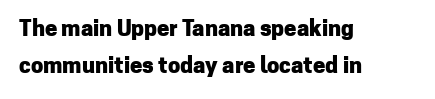
The image shows 22 px bold type, upright; set left-aligned, normal line spacing (1.69x), normal letter spacing, not underlined.
